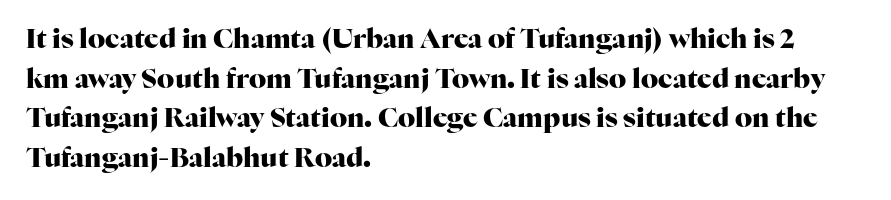
Q: Is the text bold? A: Yes.
Q: Is the text italic (slanted)? A: No, it is upright.
Q: Is the text underlined? A: No.
Q: How is the paragraph aligned? A: Left-aligned.
Q: Is the spacing between letters normal or unusually wide? A: Normal.
Q: Is the spacing between lines tight, normal or loose? A: Normal.
